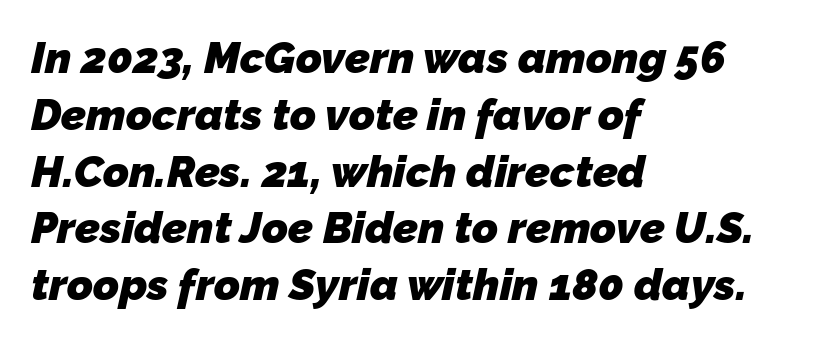
The image shows 44 px heavy sans-serif type; set left-aligned, normal line spacing (1.29x), normal letter spacing, not underlined; low stroke contrast and a medium x-height.
